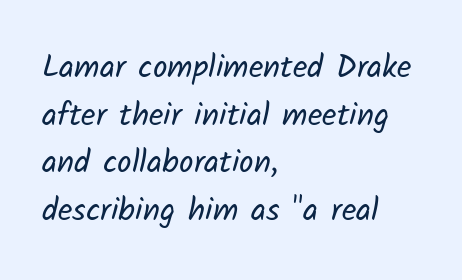
Q: Is the text bold? A: No.
Q: Is the typeface a serif or a sans-serif typeface? A: Sans-serif.
Q: Is the text underlined? A: No.
Q: How is the paragraph aligned? A: Left-aligned.
Q: Is the spacing between letters normal or unusually wide? A: Normal.
Q: Is the spacing between lines tight, normal or loose? A: Normal.
Q: Width (condensed, normal, or wide)? A: Normal.
Q: Stroke contrast? A: Low.
Q: x-height? A: Medium.
Q: Monospaced? A: No.
